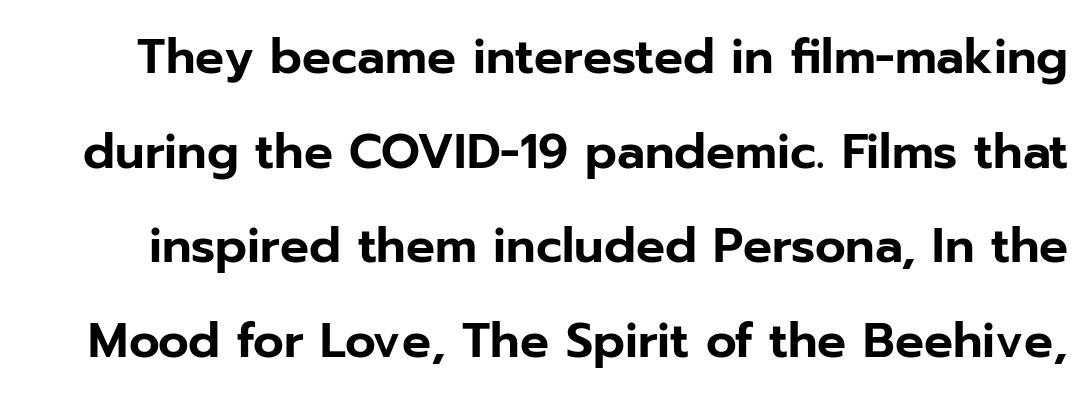
The image shows 48 px sans-serif type, upright; set loose line spacing (1.97x), normal letter spacing, not underlined; low stroke contrast and a medium x-height.
